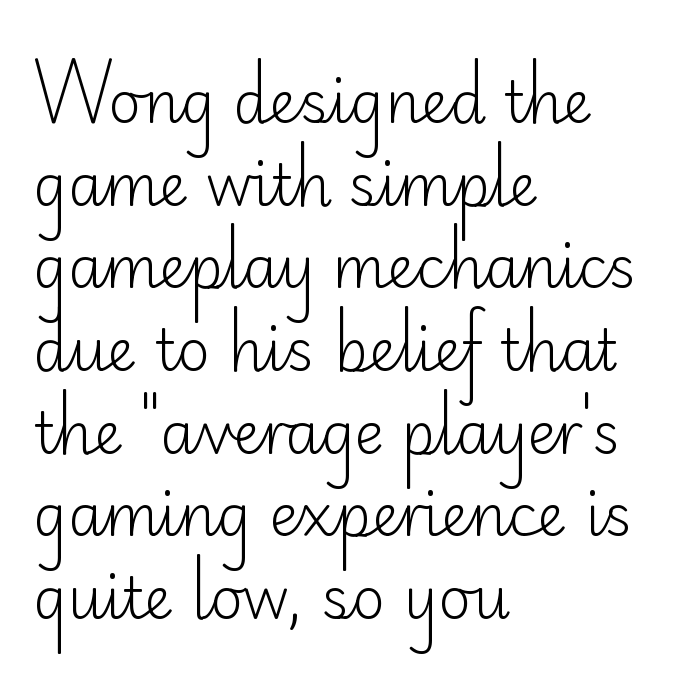
Q: Is the text bold? A: No.
Q: Is the text italic (slanted)? A: No, it is upright.
Q: Is the typeface a serif or a sans-serif typeface? A: Sans-serif.
Q: Is the text underlined? A: No.
Q: How is the paragraph aligned? A: Left-aligned.
Q: Is the spacing between letters normal or unusually wide? A: Normal.
Q: Is the spacing between lines tight, normal or loose? A: Normal.
Q: Width (condensed, normal, or wide)? A: Normal.
Q: Stroke contrast? A: Low.
Q: x-height? A: Small.
Q: Monospaced? A: No.
